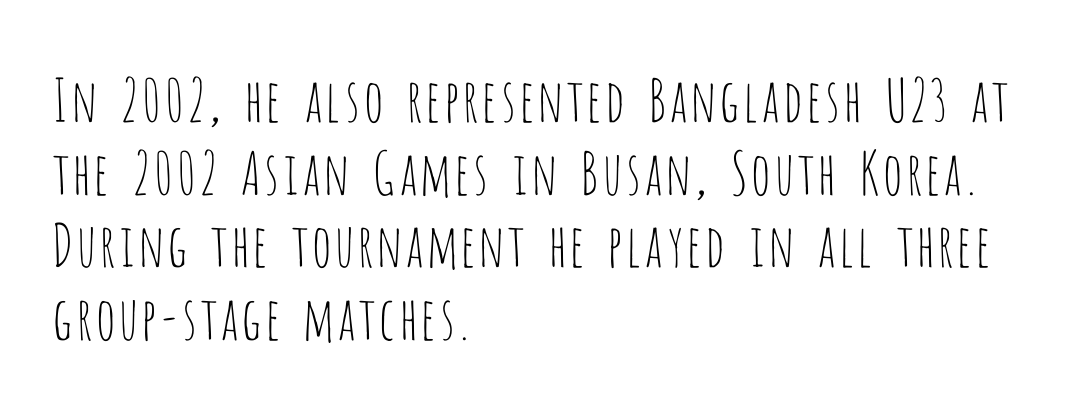
The lettering holds an erect, upright posture throughout. The passage shown is typed in a proportional face where columns would drift. Nope, no serifs anywhere on these letters. Horizontally, the lines are justified to the leading edge only. Heft: none added — not bold. Here the glyphs are tracked normally, forming tight word shapes.
